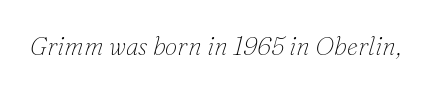
Letter spacing: default. Each stroke keeps to a modest, everyday thickness or less. The passage shown is not underscored anywhere. Italic: yes, the glyphs are oblique.
